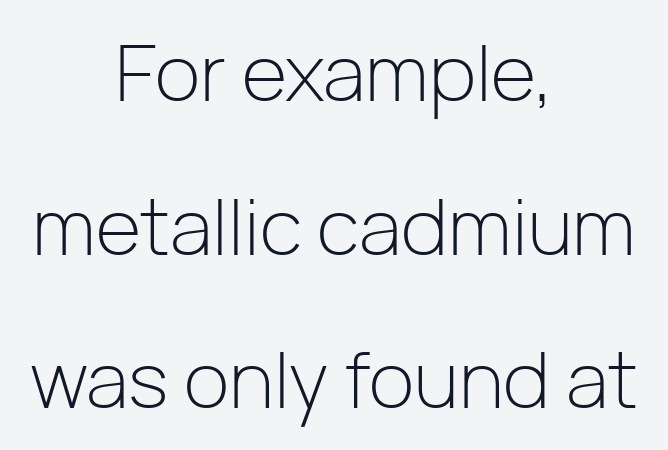
{"serif": "no", "italic": "no", "bold": "no", "weight": "light", "width": "normal", "stroke_contrast": "low", "x_height": "medium", "monospaced": "no", "underline": "no", "align": "center", "line_spacing": "loose", "line_spacing_ratio": 1.97, "letter_spacing": "normal", "letter_spacing_em": 0.0, "glyph_px": 78}
